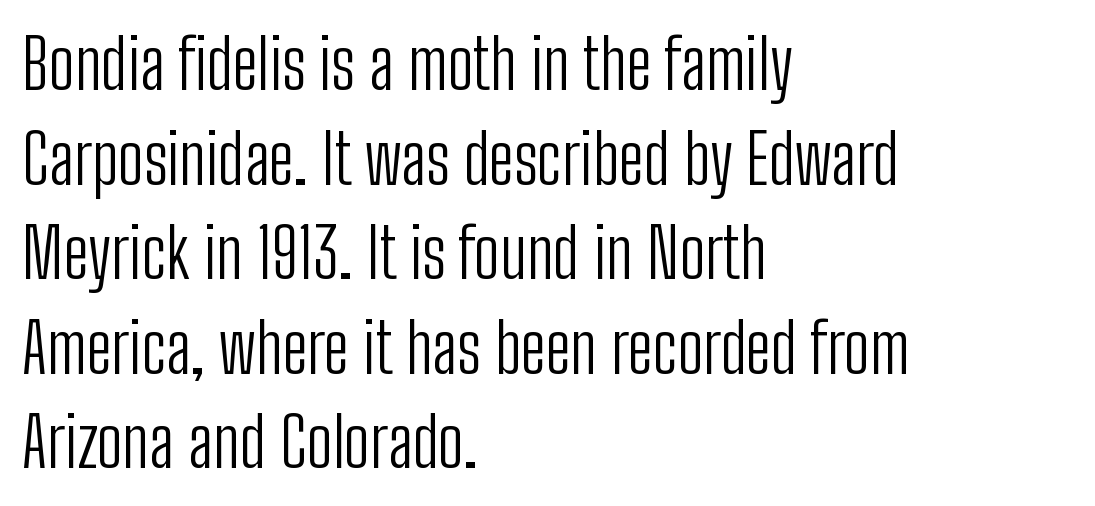
The image shows 69 px light, condensed sans-serif type, upright; set left-aligned, normal line spacing (1.37x), normal letter spacing, not underlined; low stroke contrast and a medium x-height.
